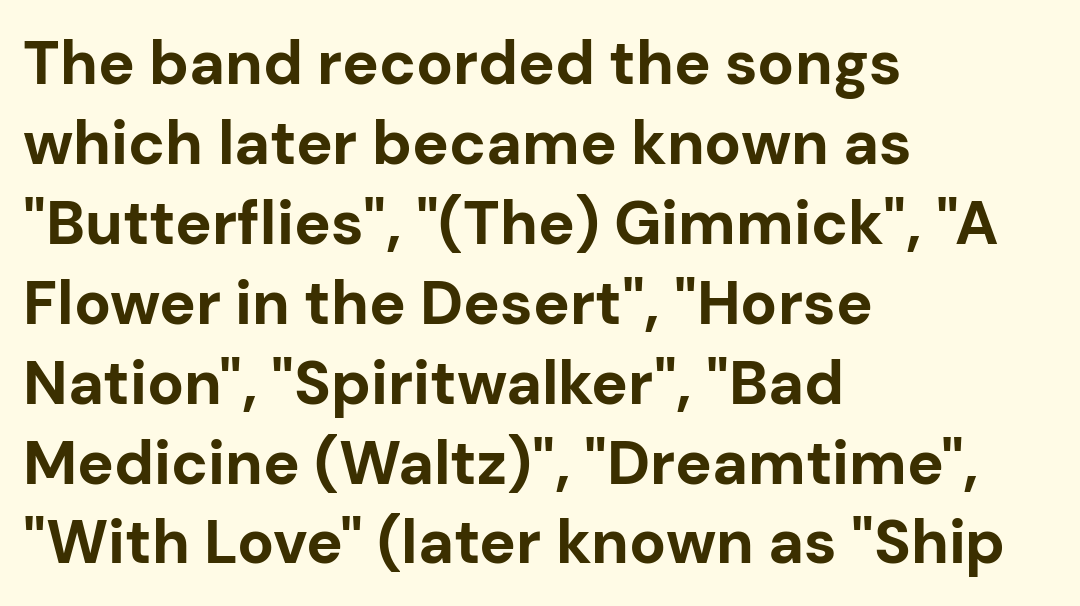
{"serif": "no", "italic": "no", "bold": "yes", "weight": "bold", "width": "normal", "stroke_contrast": "low", "x_height": "medium", "monospaced": "no", "underline": "no", "align": "left", "line_spacing": "normal", "line_spacing_ratio": 1.31, "letter_spacing": "normal", "letter_spacing_em": 0.0, "glyph_px": 61}
